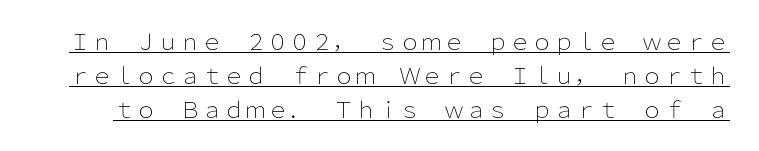
{"italic": "no", "bold": "no", "underline": "yes", "line_spacing": "normal", "line_spacing_ratio": 1.54, "letter_spacing": "normal", "letter_spacing_em": 0.0, "glyph_px": 22}
